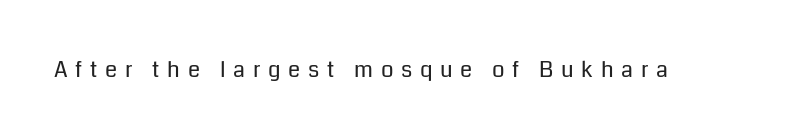
The rendering inserts visible extra space after every character. Stroke thickness stays within the range of a standard reading face or lighter. Plain, unruled lines of type. Quick note: not italic, upright.
